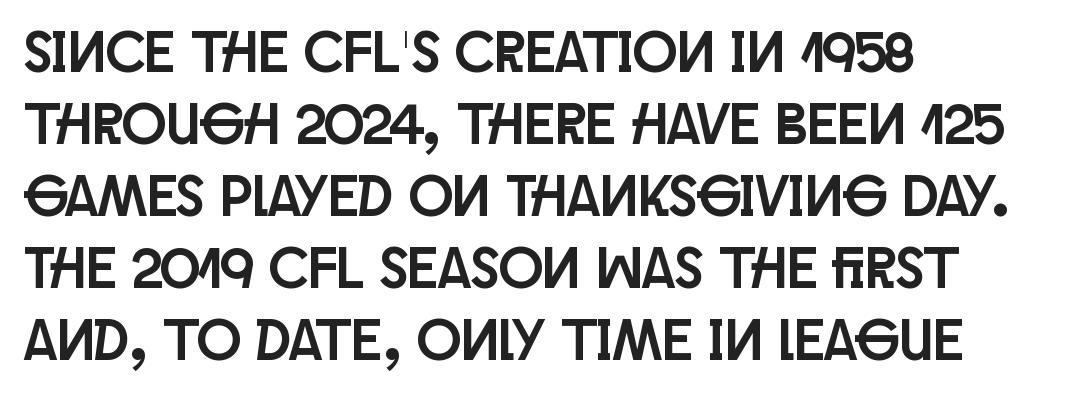
The rag falls on the right side of this text block. No italicization has been applied; the sample stays upright. Descenders hang freely into open space. A sans-serif font was chosen for this passage. The face used here is proportionally spaced, like ordinary book or web type. Is the letter spacing exaggerated? No — it looks like the ordinary default.
